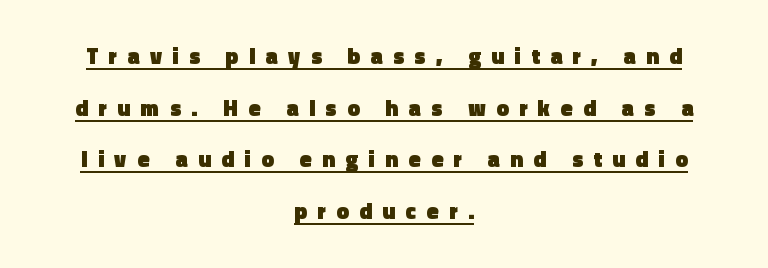
Q: Is the text bold? A: Yes.
Q: Is the text italic (slanted)? A: No, it is upright.
Q: Is the text underlined? A: Yes.
Q: How is the paragraph aligned? A: Centered.
Q: Is the spacing between letters normal or unusually wide? A: Unusually wide.
Q: Is the spacing between lines tight, normal or loose? A: Loose.
